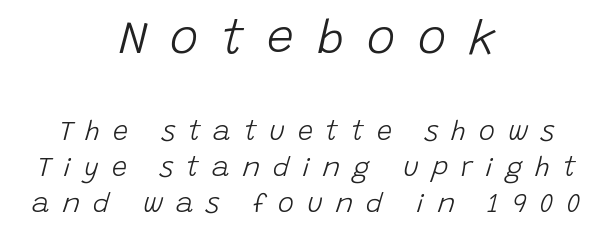
Q: Is the text bold? A: No.
Q: Is the text italic (slanted)? A: Yes, it leans right by about 15 degrees.
Q: Is the text underlined? A: No.
Q: How is the paragraph aligned? A: Centered.
Q: Is the spacing between letters normal or unusually wide? A: Unusually wide.
Q: Is the spacing between lines tight, normal or loose? A: Normal.
Q: Which block of text is set in a larger size, the first (top) or the second (bottom)? A: The first (top) one.
Q: Width (condensed, normal, or wide)? A: Normal.
Q: Stroke contrast? A: Low.
Q: x-height? A: Large.
Q: Monospaced? A: No.
